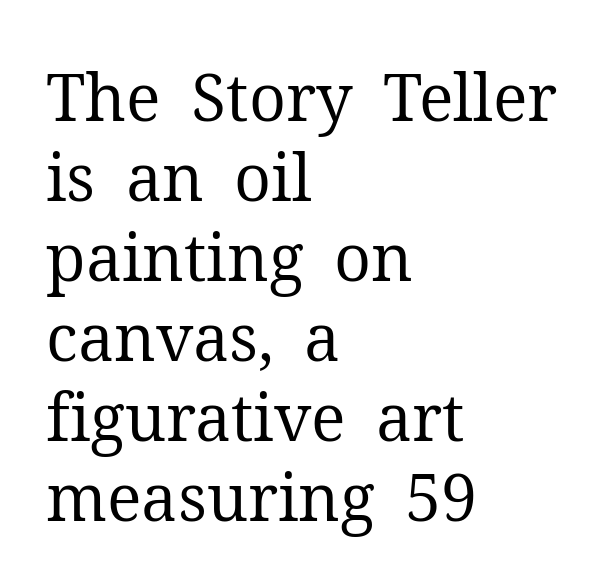
The paragraph has a hard left edge and a soft right edge. Think of a printed novel: that variable character pitch is what you see here. If you drew a line through each stem, it would be perfectly vertical. The glyphs in this specimen are seriffed. The weight would be labelled regular, book, light, or lighter still. The face used here is rendered with its standard letterfit.
